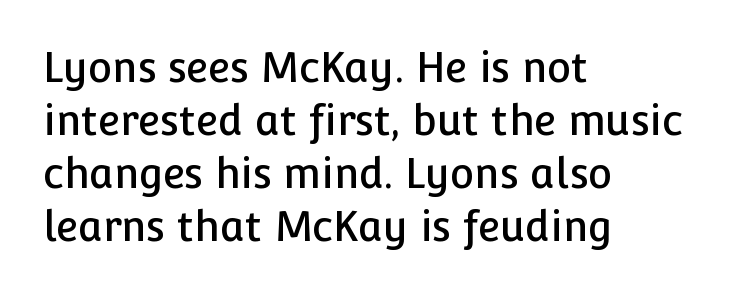
{"serif": "no", "italic": "no", "width": "normal", "stroke_contrast": "low", "x_height": "medium", "monospaced": "no", "underline": "no", "align": "left", "line_spacing": "normal", "line_spacing_ratio": 1.29, "letter_spacing": "normal", "letter_spacing_em": 0.0, "glyph_px": 41}
